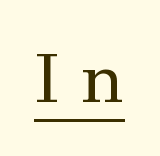
Q: Is the text bold? A: No.
Q: Is the text italic (slanted)? A: No, it is upright.
Q: Is the typeface a serif or a sans-serif typeface? A: Serif.
Q: Is the text underlined? A: Yes.
Q: Is the spacing between letters normal or unusually wide? A: Unusually wide.
Q: Width (condensed, normal, or wide)? A: Normal.
Q: Stroke contrast? A: Medium.
Q: x-height? A: Medium.
Q: Monospaced? A: No.
